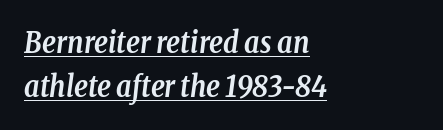
{"serif": "yes", "italic": "yes", "lean": "right", "slant_degrees": 8, "bold": "yes", "weight": "semibold", "width": "condensed", "stroke_contrast": "low", "x_height": "medium", "monospaced": "no", "underline": "yes", "align": "left", "line_spacing": "normal", "line_spacing_ratio": 1.52, "letter_spacing": "normal", "letter_spacing_em": 0.0, "glyph_px": 29}
